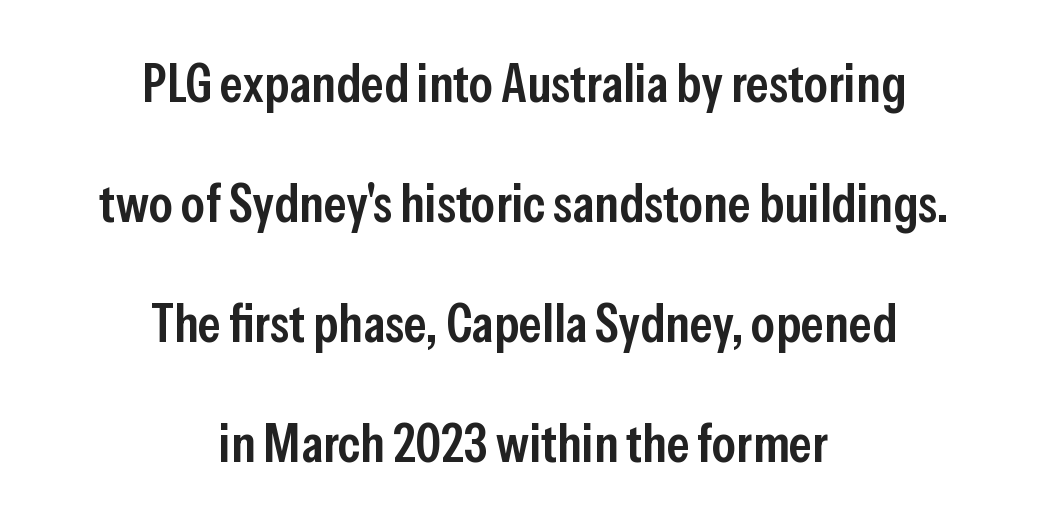
Q: Is the text bold? A: Semi-bold.
Q: Is the text italic (slanted)? A: No, it is upright.
Q: Is the typeface a serif or a sans-serif typeface? A: Sans-serif.
Q: Is the text underlined? A: No.
Q: How is the paragraph aligned? A: Centered.
Q: Is the spacing between letters normal or unusually wide? A: Normal.
Q: Is the spacing between lines tight, normal or loose? A: Loose.
Q: Width (condensed, normal, or wide)? A: Condensed.
Q: Stroke contrast? A: Low.
Q: x-height? A: Medium.
Q: Monospaced? A: No.
